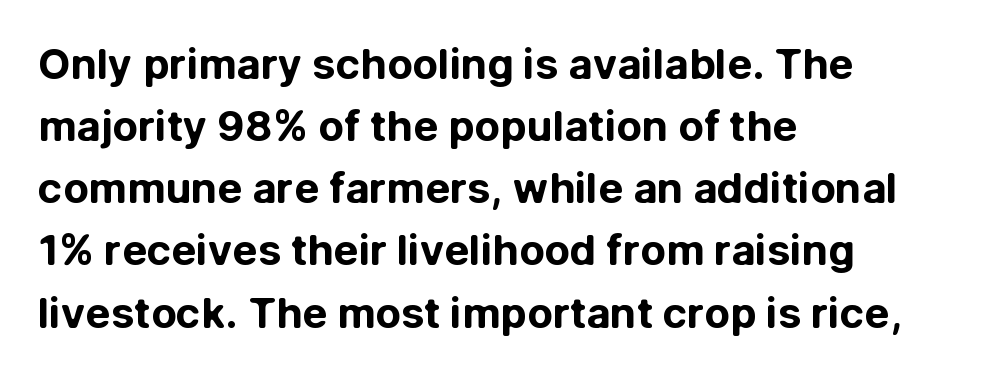
The image shows 42 px bold sans-serif type, upright; set left-aligned, normal line spacing (1.48x), normal letter spacing, not underlined; low stroke contrast and a medium x-height.
